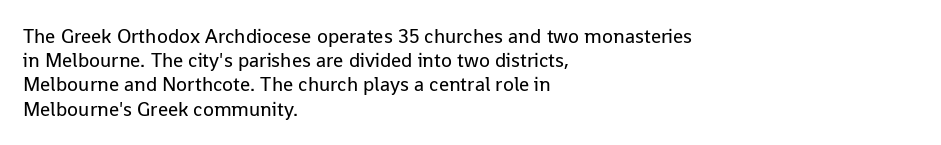
Q: Is the text bold? A: No.
Q: Is the text italic (slanted)? A: No, it is upright.
Q: Is the text underlined? A: No.
Q: How is the paragraph aligned? A: Left-aligned.
Q: Is the spacing between letters normal or unusually wide? A: Normal.
